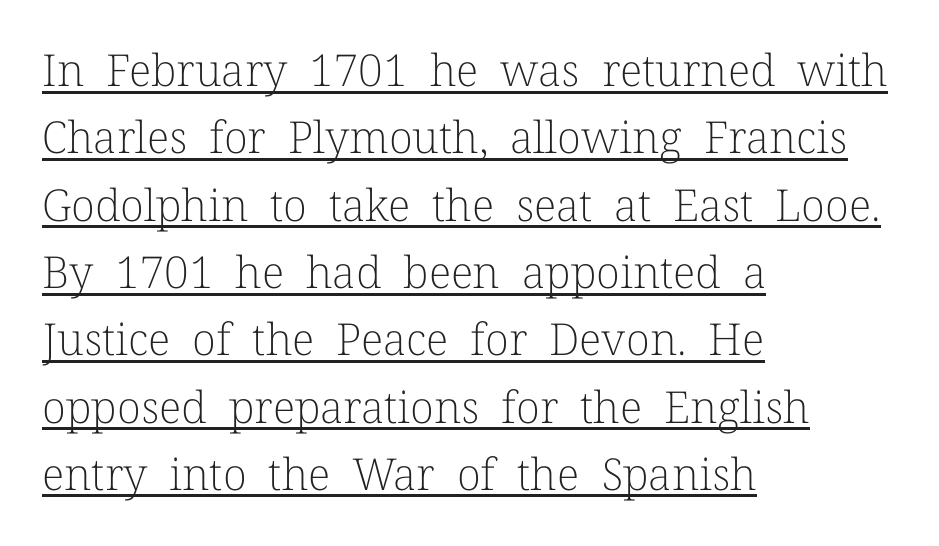
You can tell it's not italic because the verticals are truly vertical. Notice how the passage keeps a crisp vertical edge on the left only. Look at the bottom of the vertical strokes: they flare into serifs here. A rule runs beneath these lines of type. Stems here are at most as thick as an everyday book face. Look at the tracking — it's just the regular setting, nothing added.
